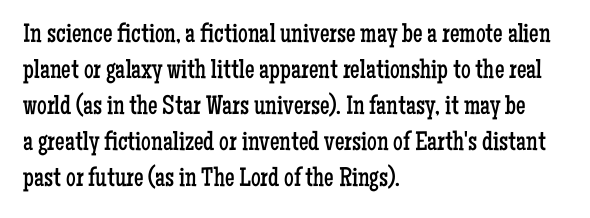
Q: Is the text bold? A: No.
Q: Is the text italic (slanted)? A: No, it is upright.
Q: Is the text underlined? A: No.
Q: How is the paragraph aligned? A: Left-aligned.
Q: Is the spacing between letters normal or unusually wide? A: Normal.
Q: Is the spacing between lines tight, normal or loose? A: Normal.
